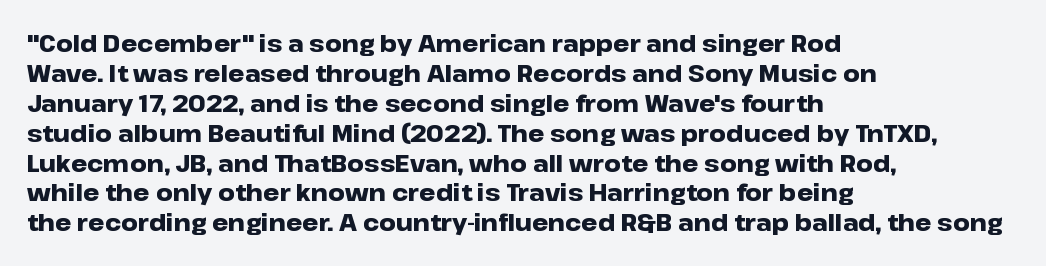
{"italic": "no", "bold": "yes", "underline": "no", "align": "left", "line_spacing": "normal", "line_spacing_ratio": 1.3, "letter_spacing": "normal", "letter_spacing_em": 0.0, "glyph_px": 23}
